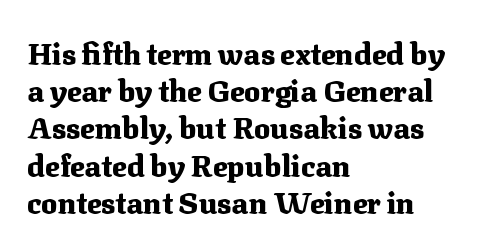
Q: Is the text bold? A: Yes.
Q: Is the text italic (slanted)? A: No, it is upright.
Q: Is the typeface a serif or a sans-serif typeface? A: Serif.
Q: Is the text underlined? A: No.
Q: How is the paragraph aligned? A: Left-aligned.
Q: Is the spacing between letters normal or unusually wide? A: Normal.
Q: Width (condensed, normal, or wide)? A: Normal.
Q: Stroke contrast? A: Medium.
Q: x-height? A: Medium.
Q: Monospaced? A: No.
